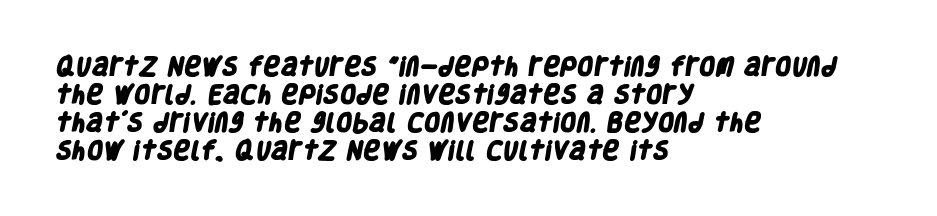
Short and long lines alike share a common starting point at left. Every letter is thick-stroked: bold, no question. Interline gaps are of average width in this sample. Quick note: underline off.
